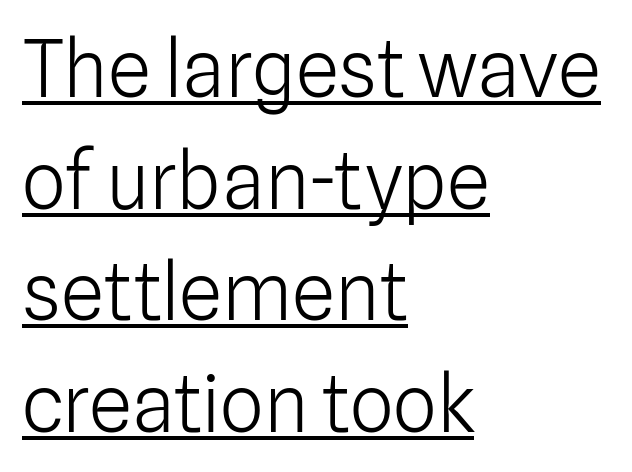
The image shows 78 px light sans-serif type, upright; set left-aligned, normal line spacing (1.43x), normal letter spacing, underlined; low stroke contrast and a medium x-height.
